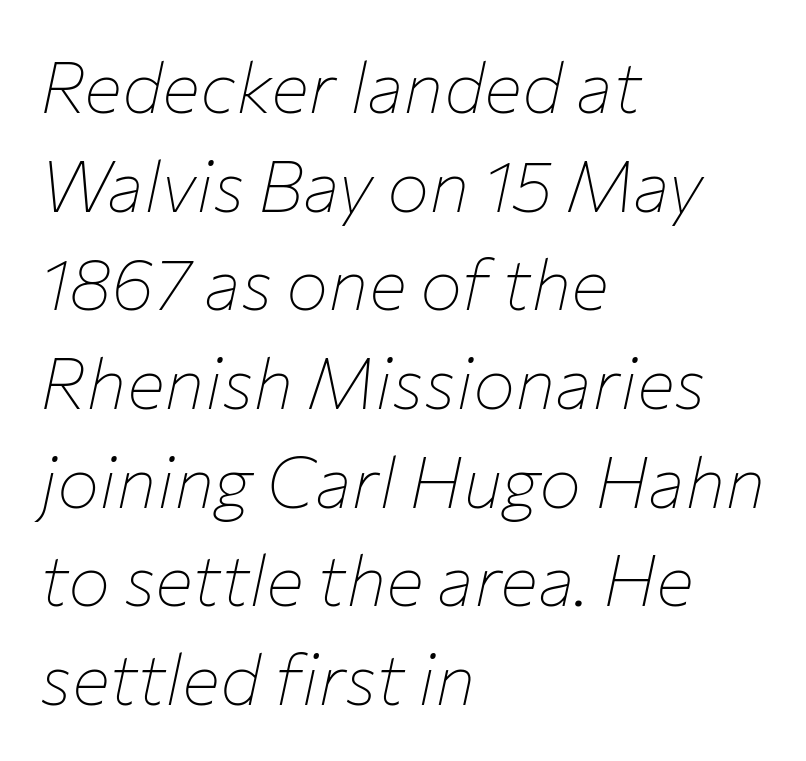
The face used here is proportionally spaced, like ordinary book or web type. Here the glyphs are tracked normally, forming tight word shapes. This reads as an unemphasized weight, regular at the heaviest. These lines stack with their left ends in a neat column. You can tell it's italic because the verticals aren't actually vertical. Clear beneath every line of the passage.
